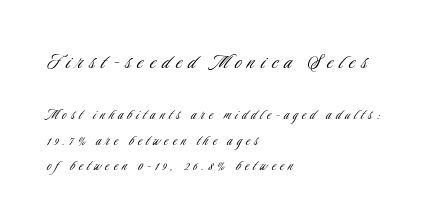
Is there much room between lines? A standard amount, neither cramped nor airy. The strip under each line holds only bare page. Words appear elongated and porous because spacing is wide. Bold? No — there's no thickening of the strokes. Teacher's note: observe the even left margin — that is flush-left alignment.
